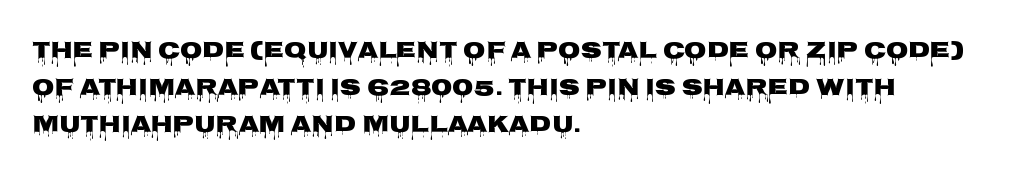
Q: Is the text italic (slanted)? A: No, it is upright.
Q: Is the text underlined? A: No.
Q: How is the paragraph aligned? A: Left-aligned.
Q: Is the spacing between letters normal or unusually wide? A: Normal.
Q: Is the spacing between lines tight, normal or loose? A: Normal.
